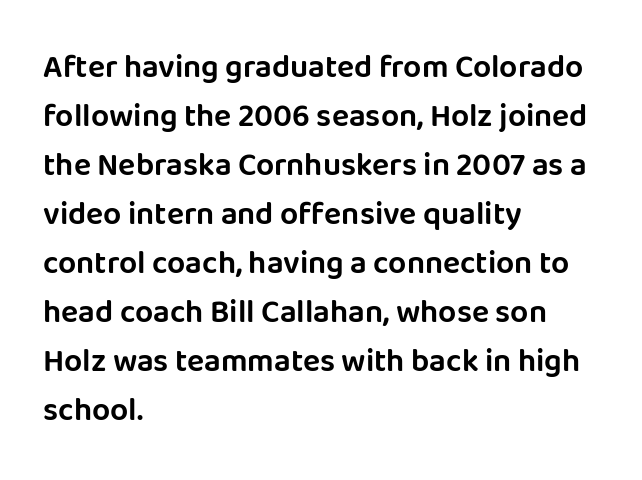
{"serif": "no", "italic": "no", "width": "normal", "stroke_contrast": "low", "x_height": "large", "monospaced": "no", "underline": "no", "align": "left", "line_spacing": "normal", "line_spacing_ratio": 1.53, "letter_spacing": "normal", "letter_spacing_em": 0.0, "glyph_px": 32}
